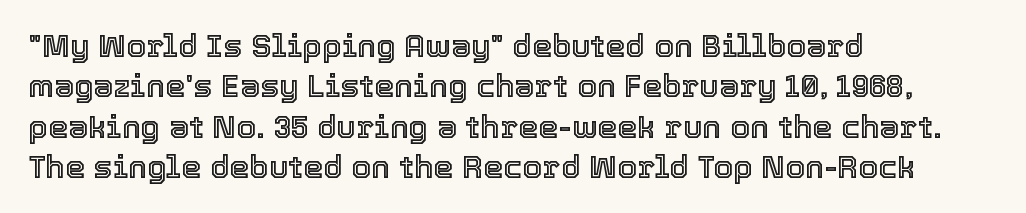
Q: Is the text italic (slanted)? A: No, it is upright.
Q: Is the text underlined? A: No.
Q: How is the paragraph aligned? A: Left-aligned.
Q: Is the spacing between letters normal or unusually wide? A: Normal.
Q: Is the spacing between lines tight, normal or loose? A: Normal.
Q: Width (condensed, normal, or wide)? A: Normal.
Q: x-height? A: Medium.
Q: Monospaced? A: No.
